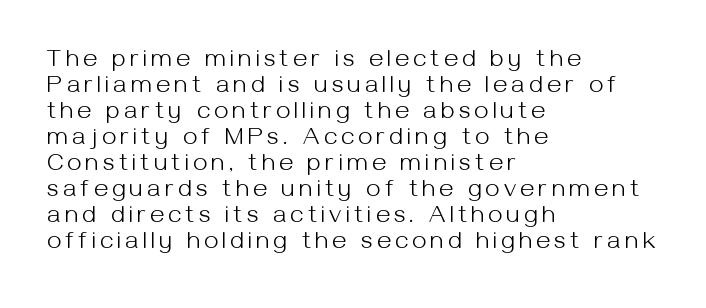
These lines are set flush left with a ragged right edge. The type sits square on the baseline with zero lean. Descenders are the only things crossing below the line. The weight tops out at a normal text grade. Summary of vertical rhythm: compact, with narrow interline spacing.
